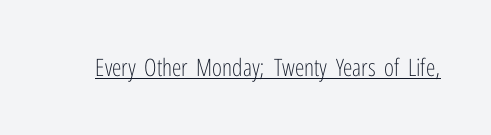
Underlined type. When letters stand straight like this, we call the style roman or upright. The line texture is even and compact thanks to regular tracking. The strokes carry an ordinary text weight at most.
